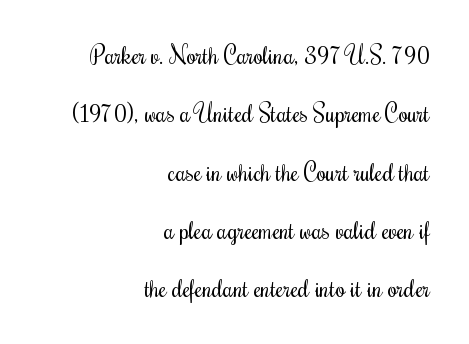
The image shows 24 px text type; set right-aligned, loose line spacing (2.43x), normal letter spacing, not underlined.
